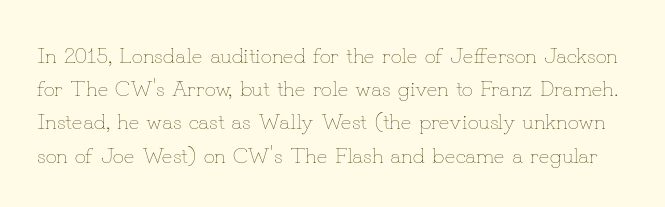
{"italic": "no", "bold": "no", "underline": "no", "line_spacing": "normal", "line_spacing_ratio": 1.51, "letter_spacing": "normal", "letter_spacing_em": 0.0, "glyph_px": 22}
